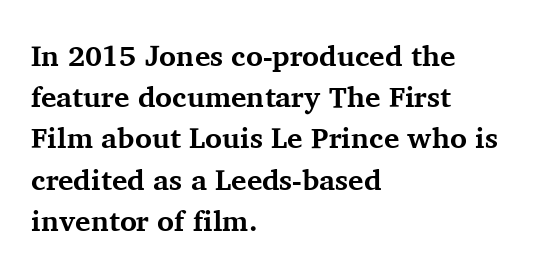
The text block is weighted toward the left margin, trailing off unevenly rightward. This is serif lettering, the kind often seen in printed books. Standard letterfit; no display-style spreading of the glyphs. As a designer I'd log this as weight 700, bold.
